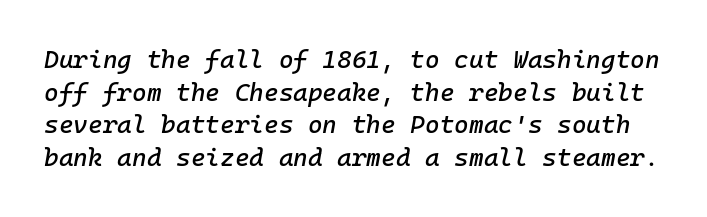
Students, observe: this is what conventionally led text looks like. The letters sit at their default tracking, neither squeezed nor spread. Posture: slanted. Underline: absent.
